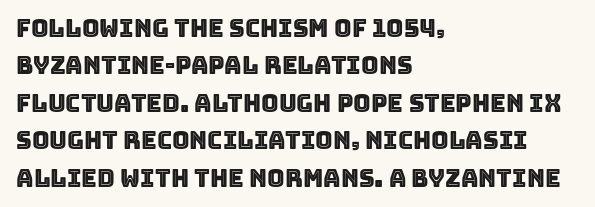
{"italic": "no", "underline": "no", "align": "left", "line_spacing": "normal", "line_spacing_ratio": 1.56, "letter_spacing": "normal", "letter_spacing_em": 0.0, "glyph_px": 24}
